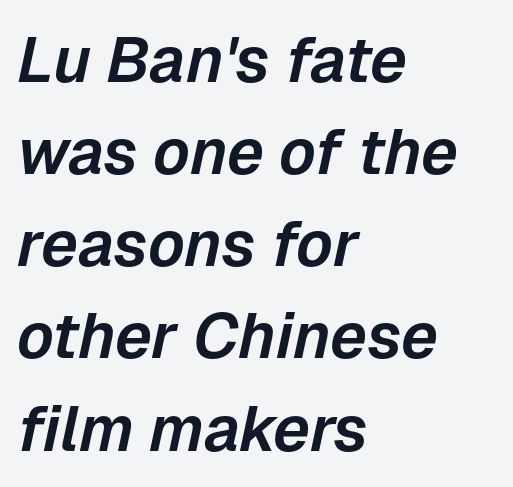
Students, note that the glyphs here touch the page at normal intervals. Leftover space on each line is placed entirely after the last word. Is the type slanted? Yes — the strokes lean at a clear angle. This sample has the flowing, uneven cadence of proportional lettering.
